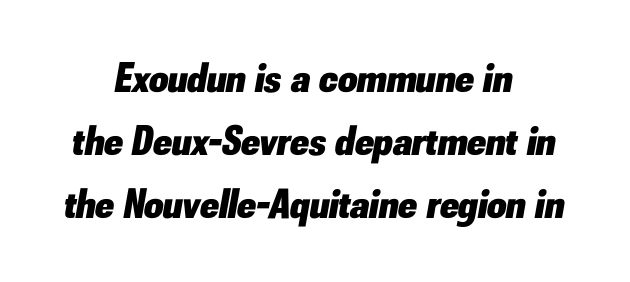
Q: Is the text bold? A: Yes.
Q: Is the text italic (slanted)? A: Yes, it leans right by about 10 degrees.
Q: Is the text underlined? A: No.
Q: How is the paragraph aligned? A: Centered.
Q: Is the spacing between letters normal or unusually wide? A: Normal.
Q: Is the spacing between lines tight, normal or loose? A: Normal.
Q: Width (condensed, normal, or wide)? A: Normal.
Q: Stroke contrast? A: Low.
Q: x-height? A: Small.
Q: Monospaced? A: No.
